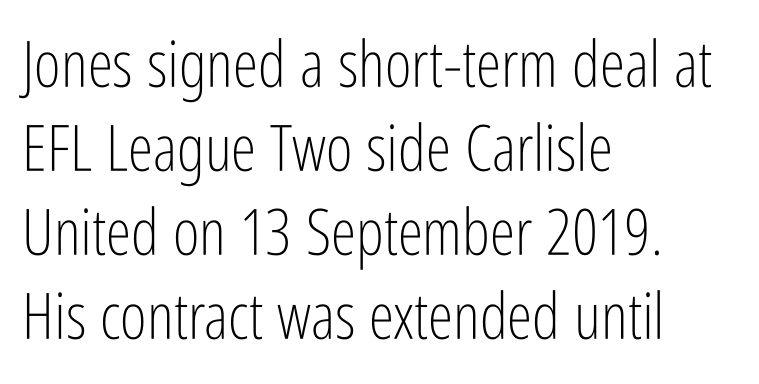
Vertical spacing — default. Weight: regular or lighter. Only glyphs here, with clear space below each row. Spacing between characters is what you'd get straight out of the box. Typeset ragged right — the left edge is the straight one. Type style note: lacks serifs.
